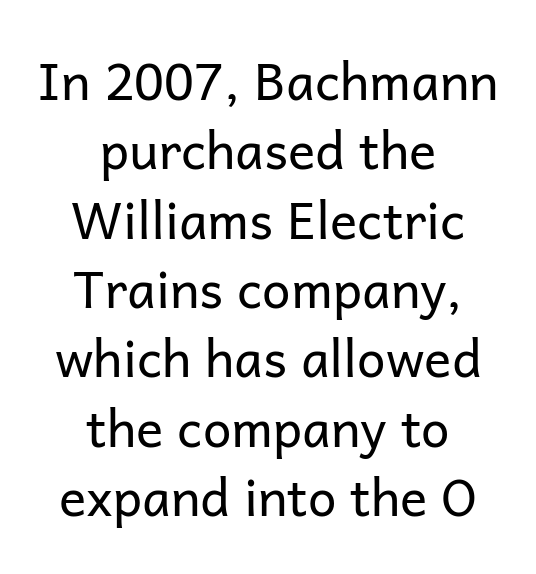
The font is comparable to plain body text, perhaps lighter. This is roman type, the default non-slanted kind. Here the designer chose a conventional face with non-uniform glyph widths. A clean baseline with only descenders dipping below it. The rendering keeps characters at their native spacing. The glyphs in this specimen are sans serif.
